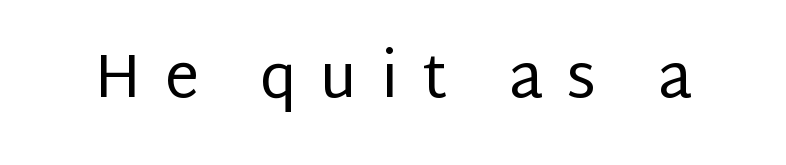
Is this a fixed-width face? No — the glyphs have proportional, varying widths. Each row of text sits above clean, open space. The type is letterspaced generously, with wide tracking. The glyphs in this specimen are sans serif.
